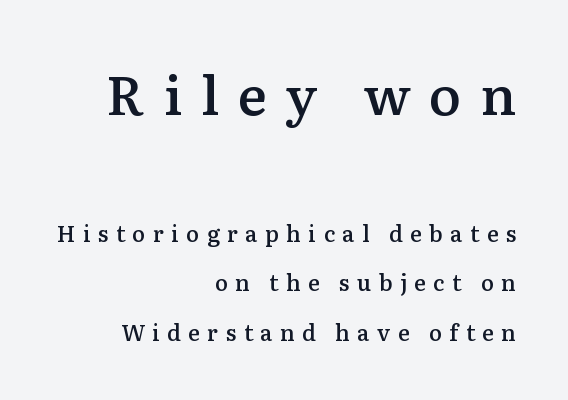
{"serif": "yes", "italic": "no", "bold": "semi", "weight": "semibold", "width": "normal", "stroke_contrast": "medium", "x_height": "medium", "monospaced": "no", "underline": "no", "align": "right", "line_spacing": "loose", "line_spacing_ratio": 2.24, "letter_spacing": "wide", "letter_spacing_em": 0.34, "larger_block": "first", "size_ratio": 2.45, "glyph_px": 54}
